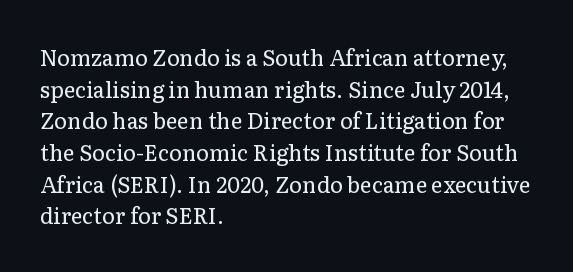
{"italic": "no", "bold": "no", "underline": "no", "align": "left", "line_spacing": "normal", "line_spacing_ratio": 1.44, "letter_spacing": "normal", "letter_spacing_em": 0.0, "glyph_px": 22}
